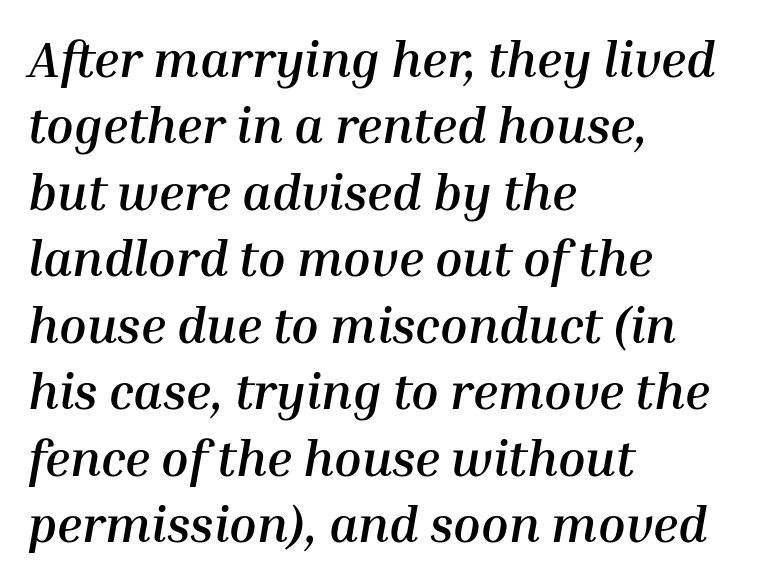
This is heavy type, rendered in bold. Letter spacing: default. In terms of leading, this rendering sits right in the middle. The lettering tilts uniformly, giving the passage an italic look. The specimen omits any rule beneath the text block's lines.
